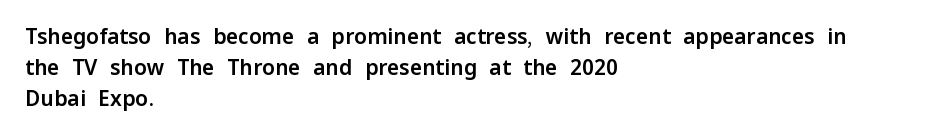
Q: Is the text italic (slanted)? A: No, it is upright.
Q: Is the text underlined? A: No.
Q: How is the paragraph aligned? A: Left-aligned.
Q: Is the spacing between letters normal or unusually wide? A: Normal.
Q: Is the spacing between lines tight, normal or loose? A: Normal.
